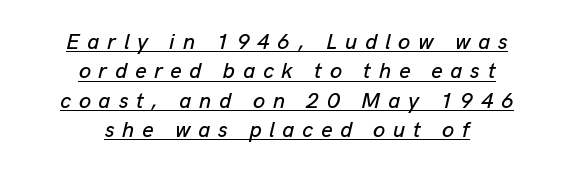
{"italic": "yes", "lean": "right", "slant_degrees": 13, "underline": "yes", "align": "center", "line_spacing": "normal", "line_spacing_ratio": 1.33, "letter_spacing": "wide", "letter_spacing_em": 0.35, "glyph_px": 22}
